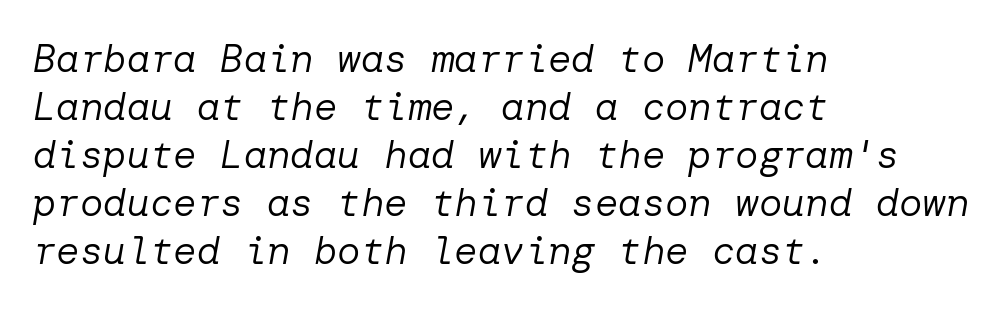
{"italic": "yes", "lean": "right", "slant_degrees": 10, "bold": "no", "weight": "regular", "width": "normal", "stroke_contrast": "low", "x_height": "medium", "underline": "no", "align": "left", "line_spacing_ratio": 1.23, "letter_spacing": "normal", "letter_spacing_em": 0.0, "glyph_px": 39}
